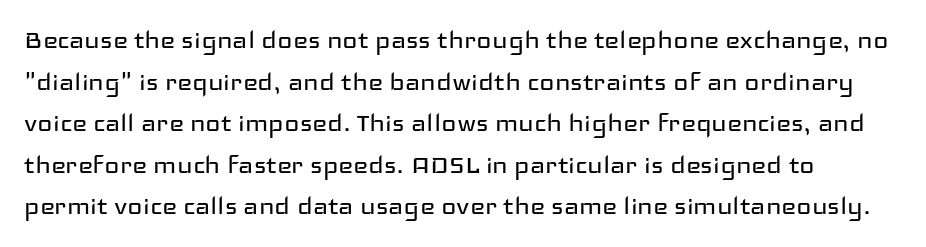
{"serif": "no", "italic": "no", "bold": "no", "weight": "regular", "width": "wide", "stroke_contrast": "low", "x_height": "medium", "monospaced": "no", "underline": "no", "line_spacing": "normal", "line_spacing_ratio": 1.3, "letter_spacing": "normal", "letter_spacing_em": 0.0, "glyph_px": 32}
